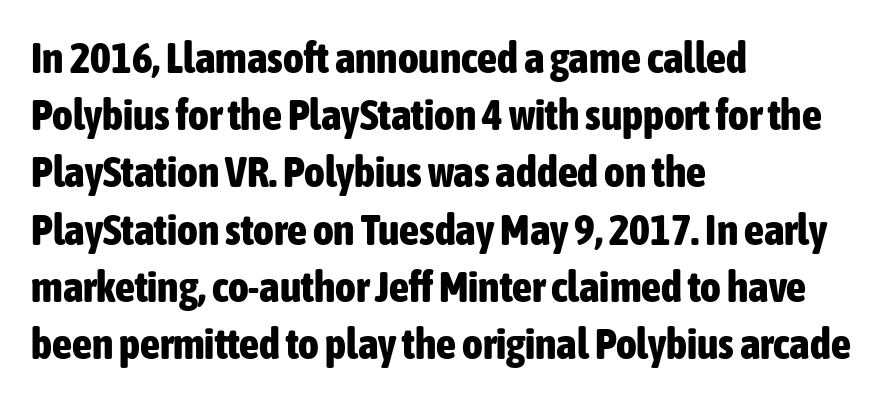
Q: Is the text bold? A: Yes.
Q: Is the text italic (slanted)? A: No, it is upright.
Q: Is the typeface a serif or a sans-serif typeface? A: Sans-serif.
Q: Is the text underlined? A: No.
Q: How is the paragraph aligned? A: Left-aligned.
Q: Is the spacing between letters normal or unusually wide? A: Normal.
Q: Is the spacing between lines tight, normal or loose? A: Normal.
Q: Width (condensed, normal, or wide)? A: Condensed.
Q: Stroke contrast? A: Low.
Q: x-height? A: Medium.
Q: Monospaced? A: No.
